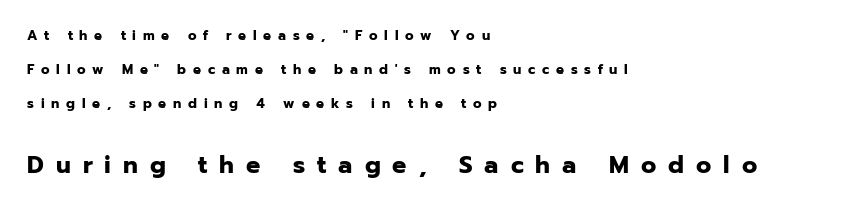
{"italic": "no", "bold": "yes", "underline": "no", "align": "left", "line_spacing": "loose", "line_spacing_ratio": 2.44, "letter_spacing": "wide", "letter_spacing_em": 0.48, "larger_block": "second", "size_ratio": 1.79, "glyph_px": 25}
